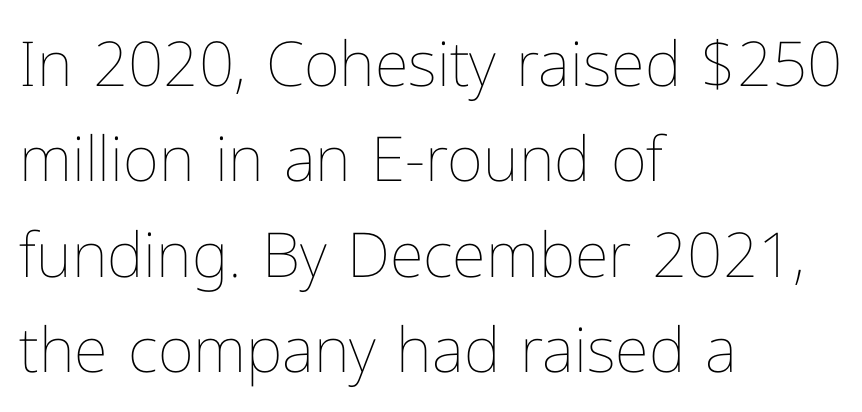
The face used here is rendered with its standard letterfit. Compared with typical paragraphs, the rows here are spaced about the same. Decoration check: the copy has no underline. Line starts are locked; line ends wander. It's the straight-up-and-down kind of type.
